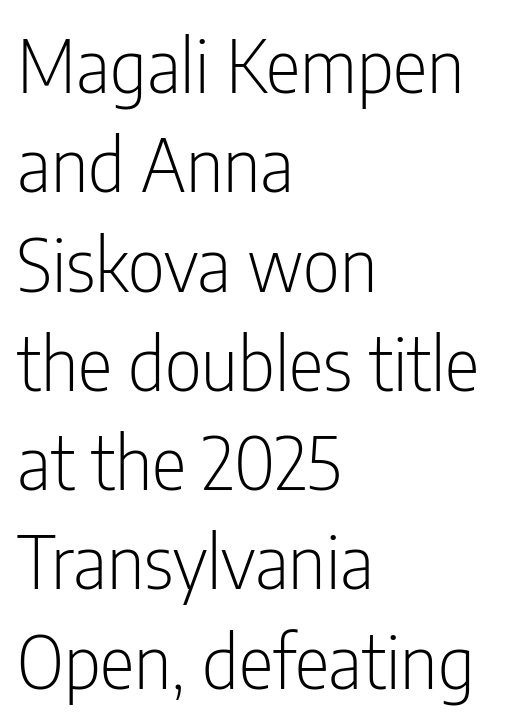
The image shows 73 px light, condensed sans-serif type, upright; set left-aligned, normal line spacing (1.36x), normal letter spacing, not underlined; low stroke contrast and a medium x-height.
